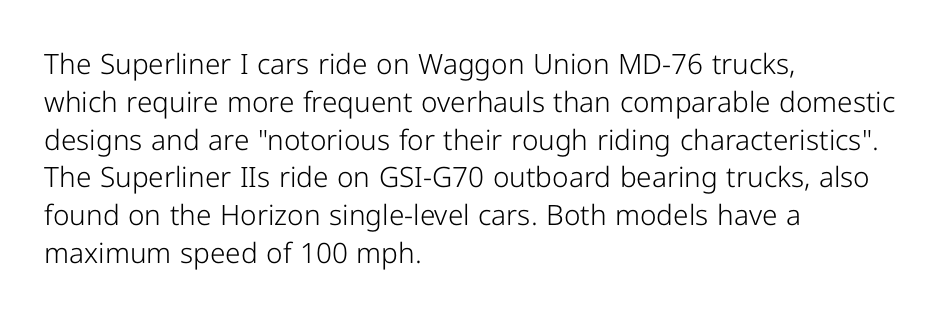
{"serif": "no", "italic": "no", "bold": "no", "weight": "light", "width": "normal", "stroke_contrast": "low", "x_height": "medium", "monospaced": "no", "underline": "no", "align": "left", "line_spacing": "normal", "line_spacing_ratio": 1.35, "letter_spacing": "normal", "letter_spacing_em": 0.0, "glyph_px": 28}
